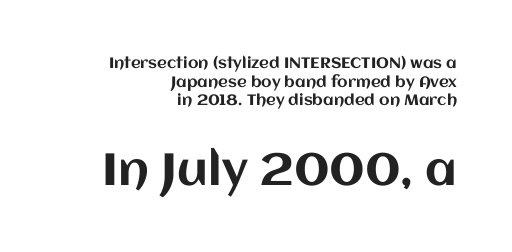
The image shows 45 px text type, upright; set right-aligned, line spacing 1.24x, normal letter spacing, not underlined; the second (bottom) block is 3.0x larger; medium stroke contrast and a large x-height.
